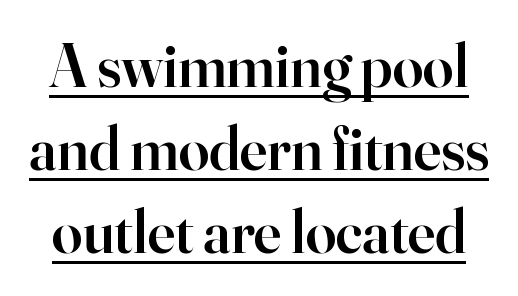
The image shows 61 px semibold serif type, upright; set normal line spacing (1.36x), normal letter spacing, underlined; high stroke contrast and a small x-height.
